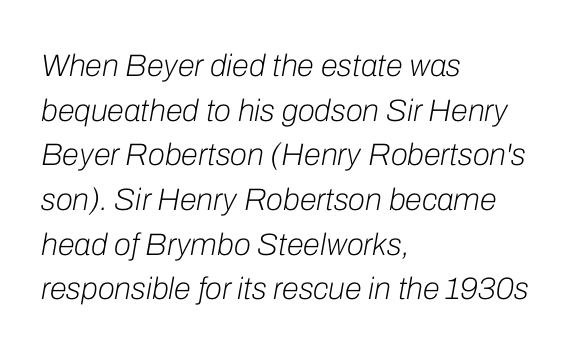
{"italic": "yes", "lean": "right", "slant_degrees": 10, "bold": "no", "weight": "light", "width": "normal", "stroke_contrast": "low", "x_height": "medium", "monospaced": "no", "underline": "no", "align": "left", "line_spacing": "normal", "line_spacing_ratio": 1.44, "letter_spacing": "normal", "letter_spacing_em": 0.0, "glyph_px": 31}
